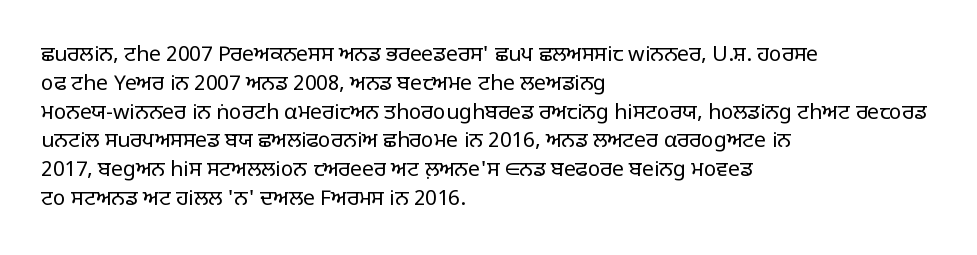
Each new line begins a customary step beneath the previous one. Stems here are at most as thick as an everyday book face. Words appear dense and cohesive because spacing is normal. Descenders hang freely into open space. The axis of the letterforms is exactly vertical.
